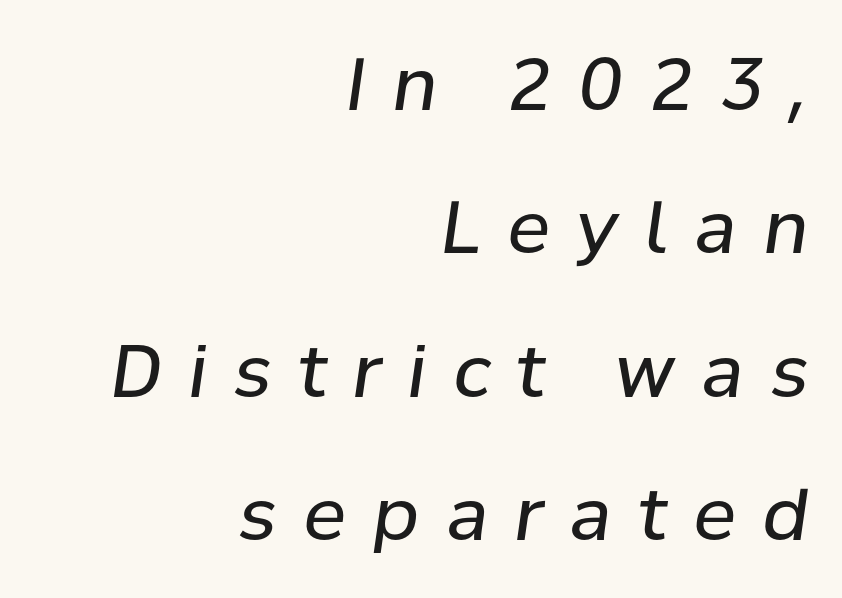
The image shows 72 px regular-weight type, italic (leaning right); set right-aligned, loose line spacing (1.99x), unusually wide letter spacing (+0.37 em), not underlined; low stroke contrast and a medium x-height.
